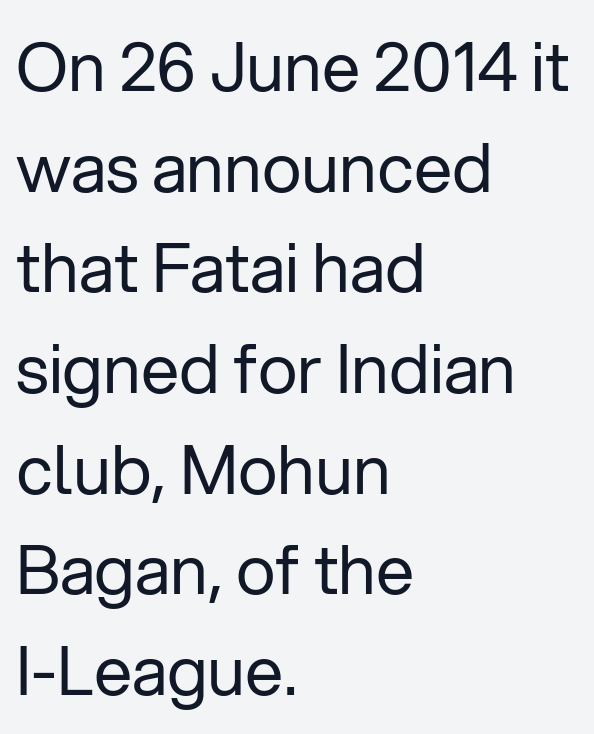
The image shows 68 px regular-weight sans-serif type, upright; set left-aligned, normal line spacing (1.48x), normal letter spacing, not underlined; low stroke contrast and a medium x-height.
